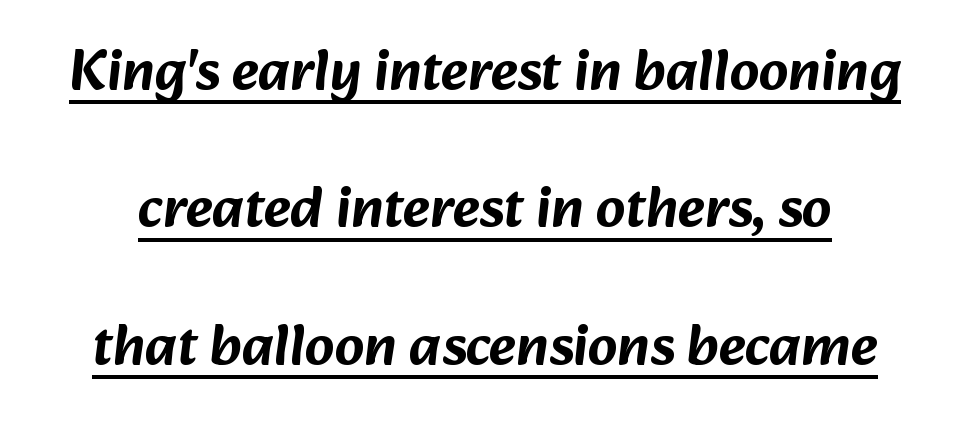
The image shows 58 px sans-serif type; set loose line spacing (2.37x), normal letter spacing, underlined; low stroke contrast and a medium x-height.
